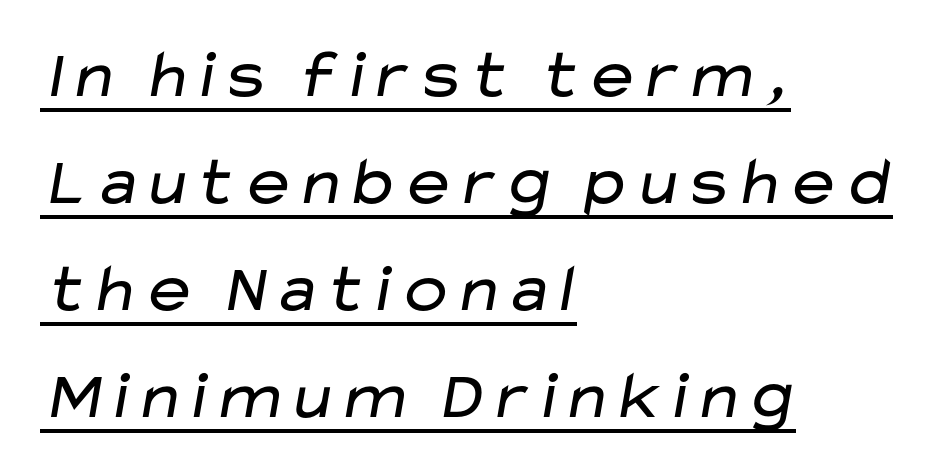
A typographer would call this underscored text. The face used here is rendered with its standard letterfit. Character widths vary here, with narrow letters taking less room than wide ones. A sans-serif font was chosen for this passage.
